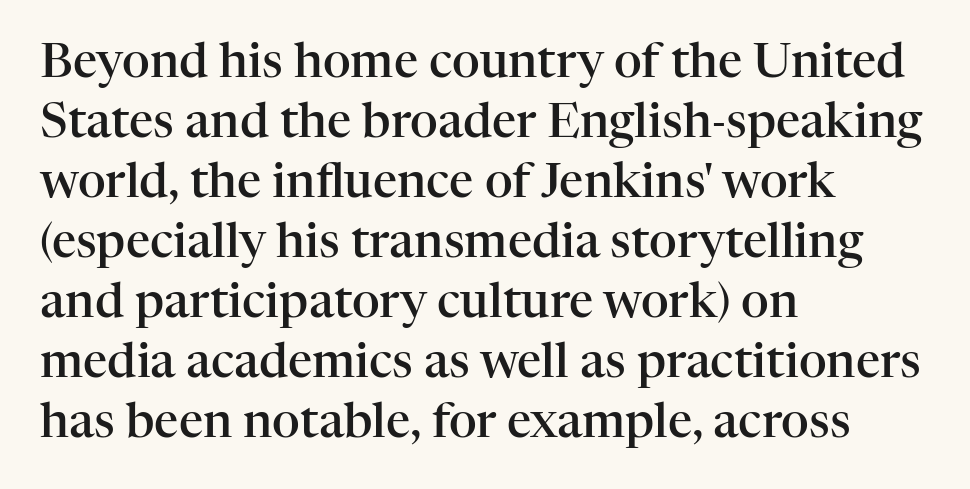
How heavy is the stroke? Medium-heavy — a semibold, shy of bold. Proportional: the letters do not fall into vertical columns. Beneath every word, the page is bare. Glyph-to-glyph distance matches everyday printed text.
